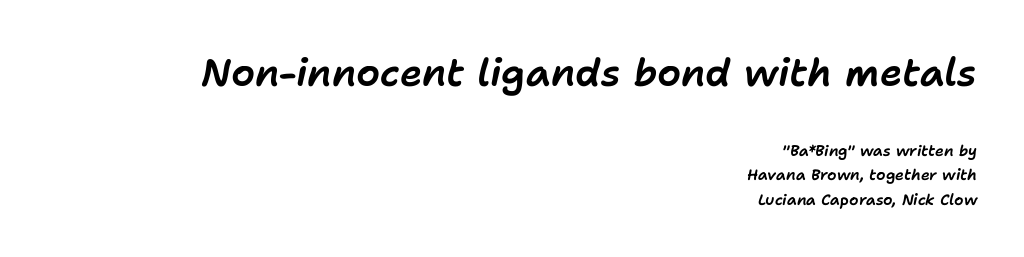
{"italic": "yes", "lean": "right", "slant_degrees": 11, "width": "normal", "stroke_contrast": "low", "x_height": "medium", "monospaced": "no", "underline": "no", "align": "right", "line_spacing": "normal", "line_spacing_ratio": 1.64, "letter_spacing": "normal", "letter_spacing_em": 0.0, "larger_block": "first", "size_ratio": 2.53, "glyph_px": 38}
